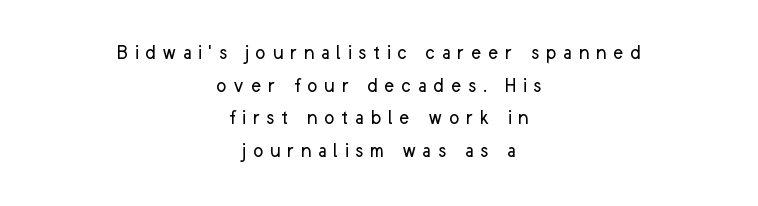
Regarding leading, the lines here are spaced in the standard way. Has an underline been added? It has not. Posture: upright roman. Spacing between characters has been opened up far beyond the box default. Casual observation: everything's sitting right in the middle.
